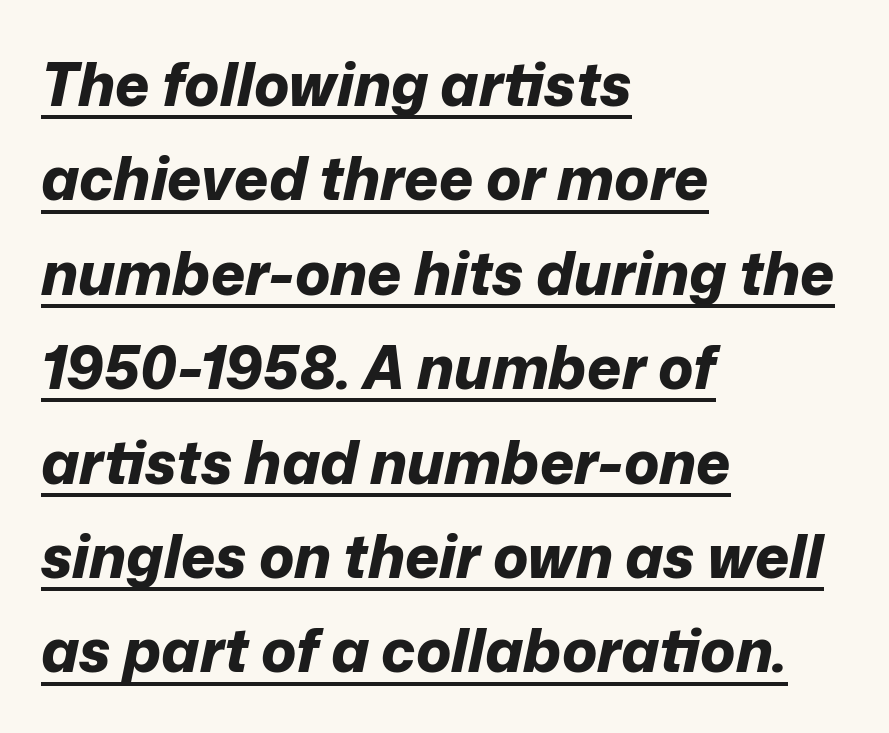
Tracking here is standard; glyphs follow each other at the usual distance. Line starts are locked; line ends wander. Slanted lettering throughout. The rows are spaced the way most documents space them. Think of a printed novel: that variable character pitch is what you see here. Notice how thick the strokes are: this is what a full bold looks like.
